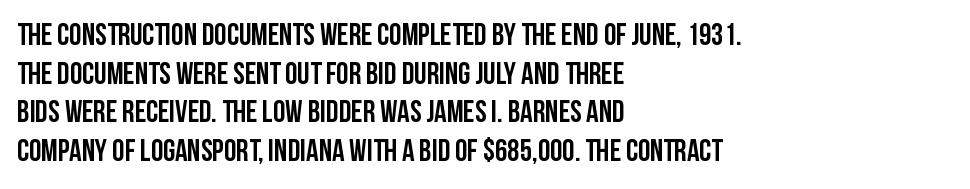
This is sans-serif lettering, the kind often seen on screens and signage. Normally led — the rows are evenly, conventionally spaced. Each letter keeps its own natural width here, so spacing adapts to shape. The rendering anchors every line to the left-hand side.
